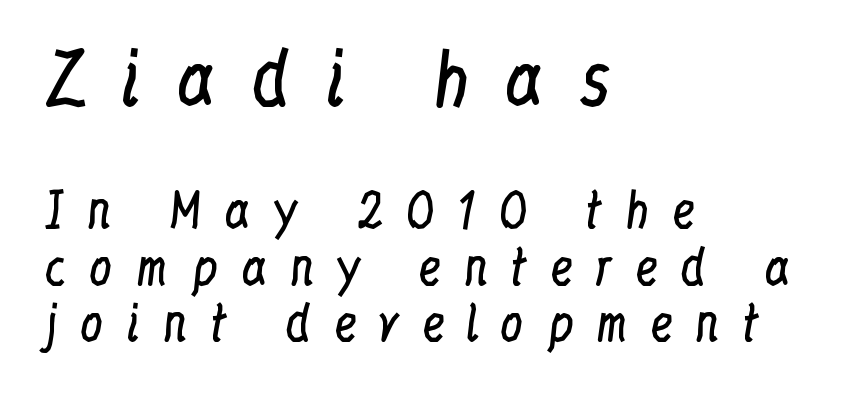
The image shows 71 px regular-weight, condensed serif type; set left-aligned, line spacing 1.21x, unusually wide letter spacing (+0.46 em), not underlined; the first (top) block is 1.51x larger; low stroke contrast and a medium x-height.
